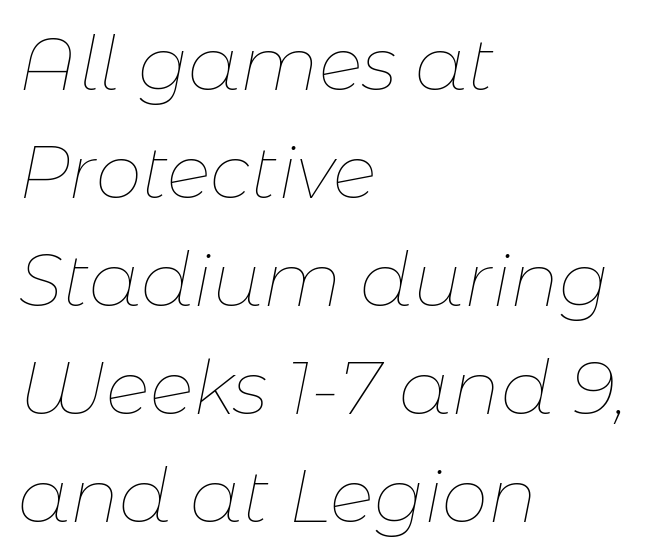
The image shows 74 px thin type, italic (leaning right); set left-aligned, normal line spacing (1.46x), normal letter spacing, not underlined; low stroke contrast and a medium x-height.
